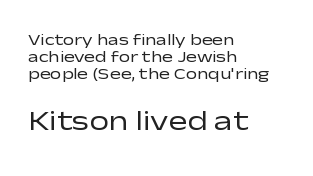
The rendering uses a small line-height, squeezing the rows. Is this a sans? Yes — the strokes have no serifs. The passage shown is not underscored anywhere. Heaviness? Minimal to ordinary, like unemphasized prose. These lines are rendered in a variable-pitch font. The lettering stays uniformly vertical, giving the passage a roman look.
